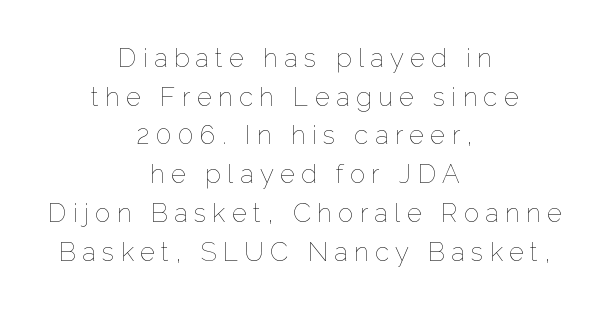
Q: Is the text bold? A: No.
Q: Is the text italic (slanted)? A: No, it is upright.
Q: Is the text underlined? A: No.
Q: How is the paragraph aligned? A: Centered.
Q: Is the spacing between letters normal or unusually wide? A: Unusually wide.
Q: Is the spacing between lines tight, normal or loose? A: Normal.
